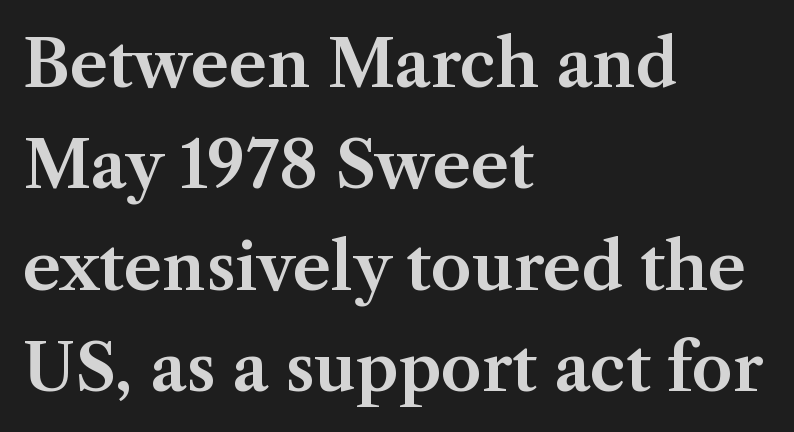
The image shows 65 px serif type, upright; set left-aligned, normal line spacing (1.56x), normal letter spacing, not underlined; medium stroke contrast and a medium x-height.
